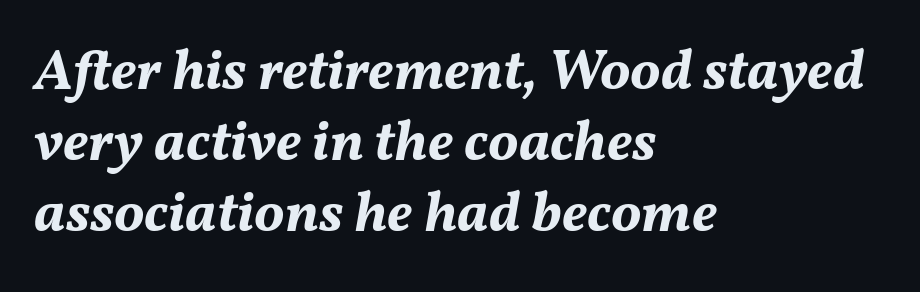
{"italic": "yes", "lean": "right", "slant_degrees": 11, "bold": "yes", "weight": "bold", "width": "normal", "stroke_contrast": "medium", "x_height": "medium", "monospaced": "no", "underline": "no", "align": "left", "line_spacing": "normal", "line_spacing_ratio": 1.25, "letter_spacing": "normal", "letter_spacing_em": 0.0, "glyph_px": 57}
